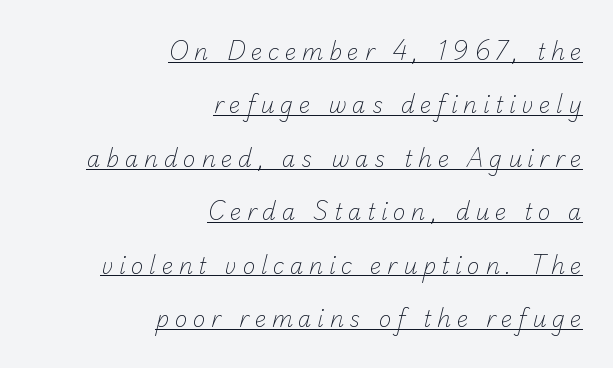
{"bold": "no", "underline": "yes", "align": "right", "line_spacing": "loose", "line_spacing_ratio": 2.43, "letter_spacing": "wide", "letter_spacing_em": 0.25, "glyph_px": 22}
